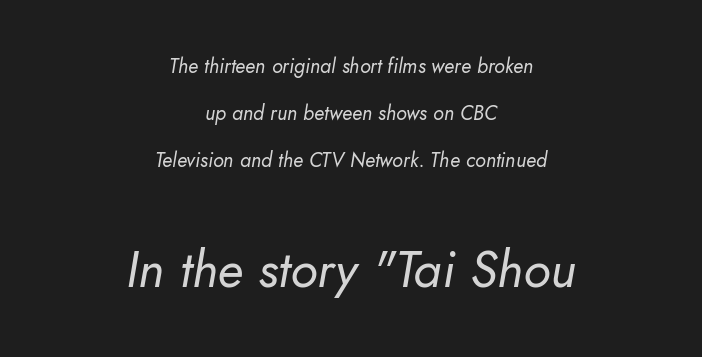
Q: Is the text bold? A: No.
Q: Is the text italic (slanted)? A: Yes, it leans right by about 10 degrees.
Q: Is the text underlined? A: No.
Q: How is the paragraph aligned? A: Centered.
Q: Is the spacing between letters normal or unusually wide? A: Normal.
Q: Is the spacing between lines tight, normal or loose? A: Loose.
Q: Which block of text is set in a larger size, the first (top) or the second (bottom)? A: The second (bottom) one.
Q: Width (condensed, normal, or wide)? A: Normal.
Q: Stroke contrast? A: Low.
Q: x-height? A: Small.
Q: Monospaced? A: No.
